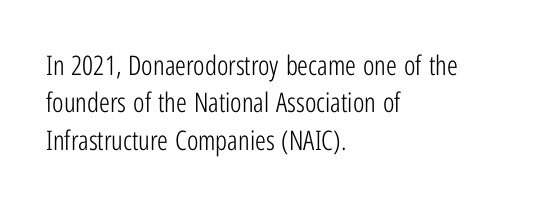
Interline gaps are of average width in this sample. Inter-character spacing is left at the font's built-in metrics. If you drew a line through each stem, it would be perfectly vertical. Words float on clear page, feet unadorned. Each line starts at the same left margin while the right side varies.
